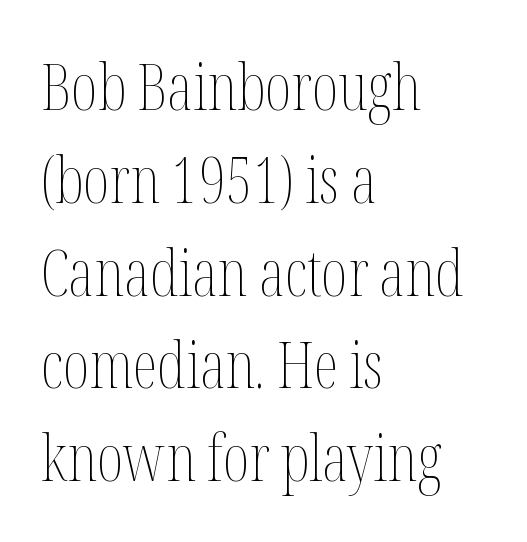
Q: Is the text bold? A: No.
Q: Is the text italic (slanted)? A: No, it is upright.
Q: Is the text underlined? A: No.
Q: How is the paragraph aligned? A: Left-aligned.
Q: Is the spacing between letters normal or unusually wide? A: Normal.
Q: Is the spacing between lines tight, normal or loose? A: Normal.
Q: Width (condensed, normal, or wide)? A: Condensed.
Q: Stroke contrast? A: Medium.
Q: x-height? A: Medium.
Q: Monospaced? A: No.
